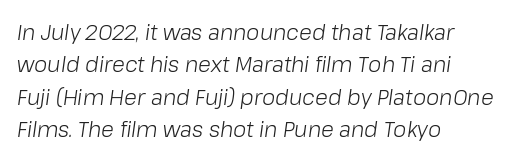
{"italic": "yes", "lean": "right", "slant_degrees": 8, "bold": "no", "underline": "no", "align": "left", "line_spacing": "normal", "line_spacing_ratio": 1.54, "letter_spacing": "normal", "letter_spacing_em": 0.0, "glyph_px": 21}
